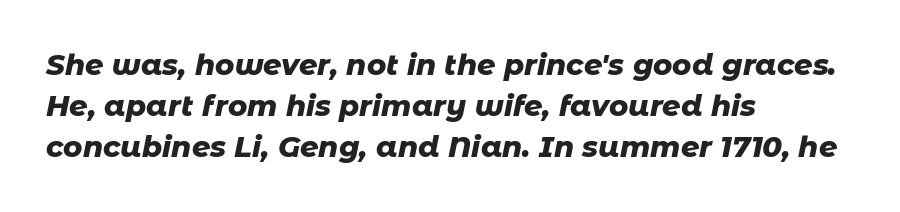
The image shows 29 px heavy type, italic (leaning right); set left-aligned, normal line spacing (1.42x), normal letter spacing, not underlined; low stroke contrast and a medium x-height.
